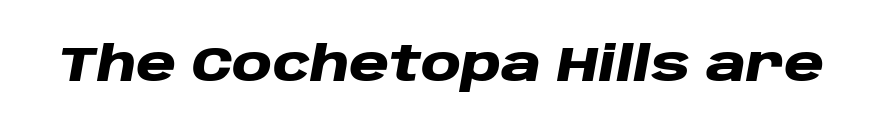
A typesetter would mark this as italic. The foot of each line stays bare and open. Caption: bold face, heavy strokes. Think of a printed novel: that variable character pitch is what you see here.
